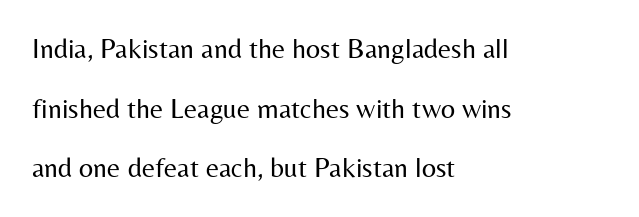
{"serif": "no", "italic": "no", "bold": "no", "weight": "regular", "width": "normal", "stroke_contrast": "medium", "x_height": "medium", "monospaced": "no", "underline": "no", "align": "left", "line_spacing": "loose", "line_spacing_ratio": 2.13, "letter_spacing": "normal", "letter_spacing_em": 0.0, "glyph_px": 28}
